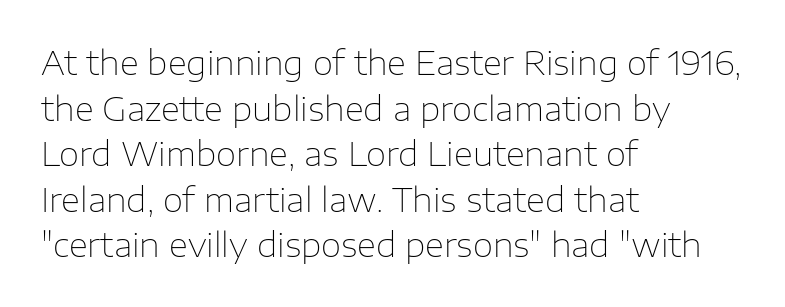
Q: Is the text bold? A: No.
Q: Is the text italic (slanted)? A: No, it is upright.
Q: Is the typeface a serif or a sans-serif typeface? A: Sans-serif.
Q: Is the text underlined? A: No.
Q: How is the paragraph aligned? A: Left-aligned.
Q: Is the spacing between letters normal or unusually wide? A: Normal.
Q: Is the spacing between lines tight, normal or loose? A: Normal.
Q: Width (condensed, normal, or wide)? A: Normal.
Q: Stroke contrast? A: Low.
Q: x-height? A: Medium.
Q: Monospaced? A: No.
